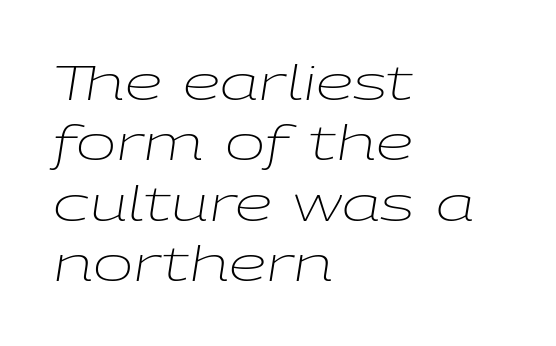
{"italic": "yes", "lean": "right", "slant_degrees": 9, "bold": "no", "weight": "light", "width": "wide", "stroke_contrast": "low", "x_height": "medium", "monospaced": "no", "underline": "no", "align": "left", "line_spacing": "normal", "line_spacing_ratio": 1.26, "letter_spacing": "normal", "letter_spacing_em": 0.0, "glyph_px": 48}
